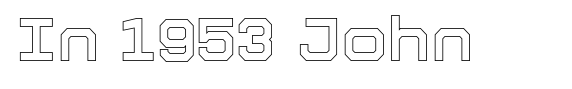
Q: Is the text italic (slanted)? A: No, it is upright.
Q: Is the text underlined? A: No.
Q: Is the spacing between letters normal or unusually wide? A: Normal.
Q: Width (condensed, normal, or wide)? A: Normal.
Q: x-height? A: Medium.
Q: Monospaced? A: No.
